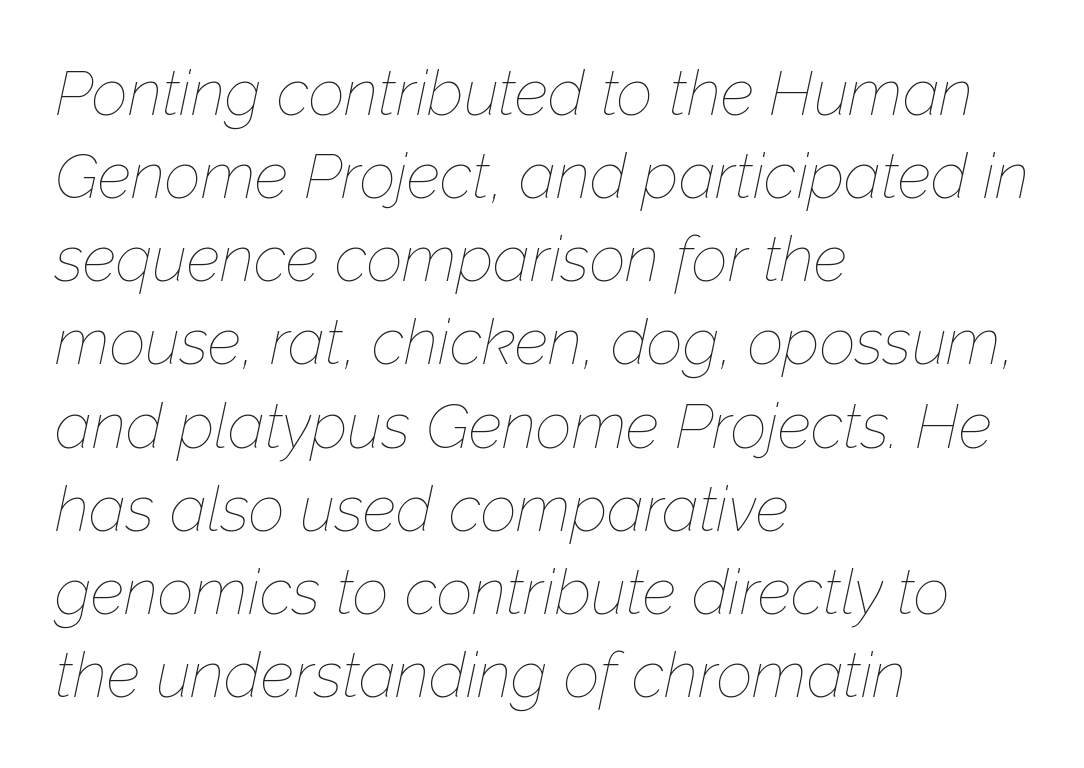
{"italic": "yes", "lean": "right", "slant_degrees": 12, "bold": "no", "weight": "thin", "width": "normal", "stroke_contrast": "low", "x_height": "medium", "monospaced": "no", "underline": "no", "align": "left", "line_spacing": "normal", "line_spacing_ratio": 1.32, "letter_spacing": "normal", "letter_spacing_em": 0.0, "glyph_px": 63}
